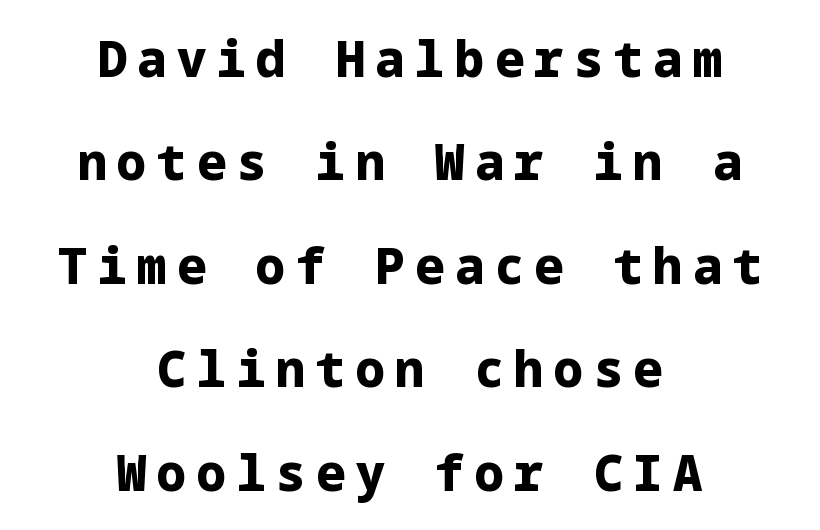
Q: Is the text bold? A: Yes.
Q: Is the text italic (slanted)? A: No, it is upright.
Q: Is the typeface a serif or a sans-serif typeface? A: Sans-serif.
Q: Is the text underlined? A: No.
Q: How is the paragraph aligned? A: Centered.
Q: Is the spacing between letters normal or unusually wide? A: Unusually wide.
Q: Is the spacing between lines tight, normal or loose? A: Loose.
Q: Width (condensed, normal, or wide)? A: Normal.
Q: Stroke contrast? A: Low.
Q: x-height? A: Medium.
